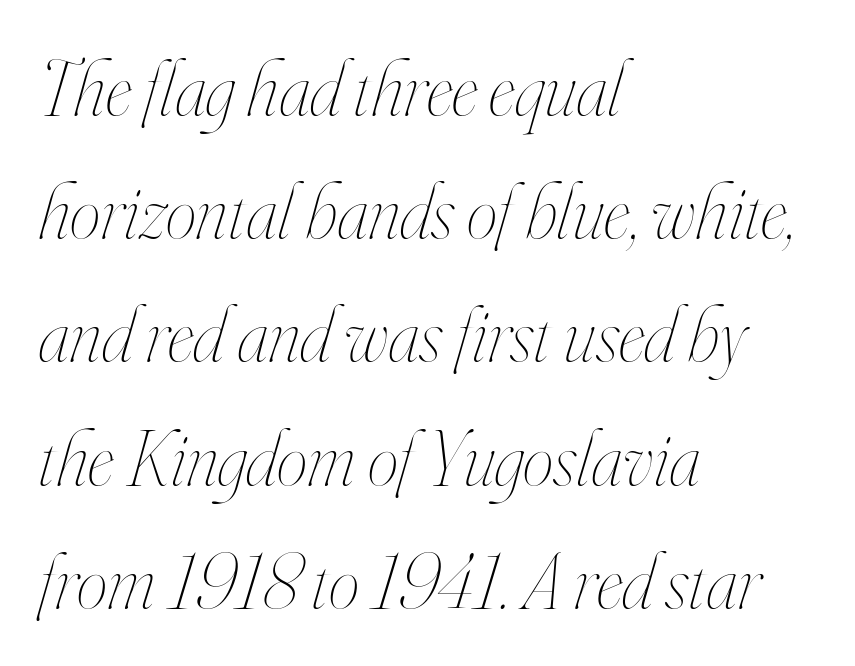
Emphasis-style slanted type is in use. A student would call this left alignment; a typographer would say flush left, rag right. Honestly, the letter spacing is just normal — you wouldn't notice it. Interline gaps are of average width in this sample. Stems here are at most as thick as an everyday book face. Descenders hang freely into open space.
